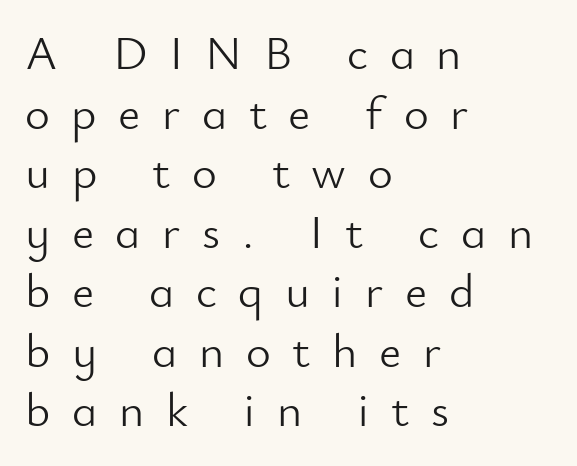
The image shows 48 px light sans-serif type, upright; set left-aligned, line spacing 1.24x, unusually wide letter spacing (+0.45 em), not underlined; low stroke contrast and a small x-height.
